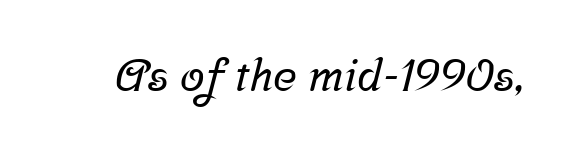
The image shows 45 px text type; set normal letter spacing, not underlined; low stroke contrast and a medium x-height.
